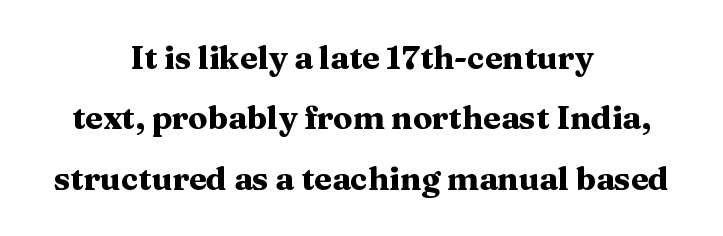
The image shows 32 px heavy, wide serif type, upright; set centered, line spacing 1.89x, normal letter spacing, not underlined; medium stroke contrast and a medium x-height.
